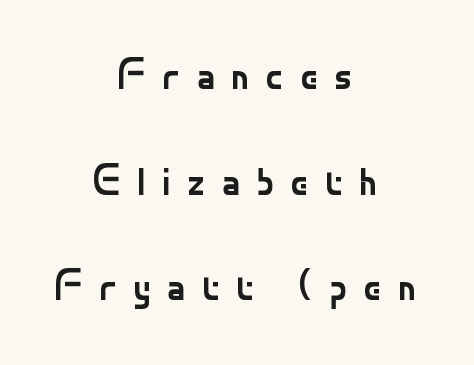
The image shows 44 px regular-weight sans-serif type, upright; set centered, loose line spacing (2.4x), unusually wide letter spacing (+0.36 em), not underlined; low stroke contrast and a small x-height.
